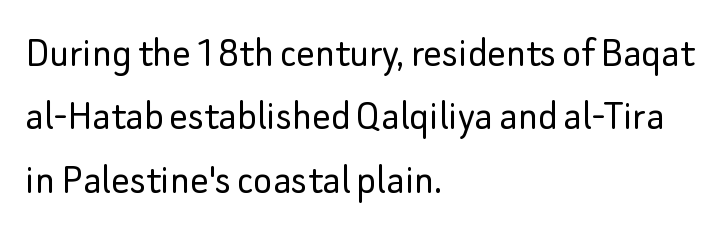
The image shows 45 px light sans-serif type, upright; set left-aligned, normal line spacing (1.41x), normal letter spacing, not underlined; low stroke contrast and a small x-height.
